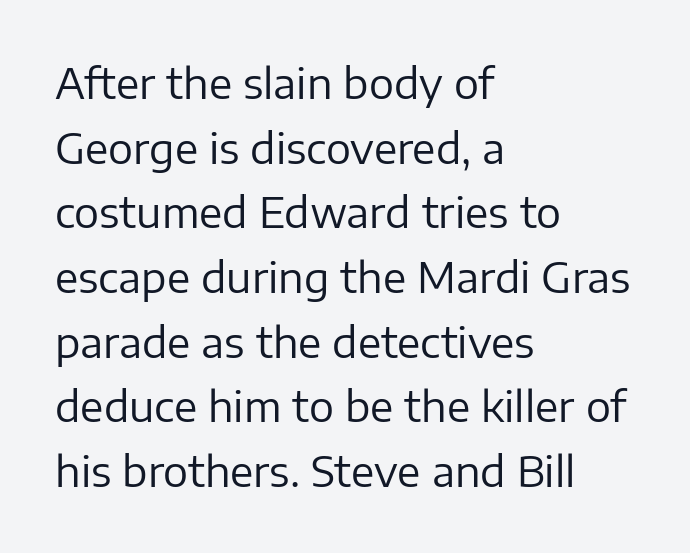
Q: Is the text bold? A: No.
Q: Is the text italic (slanted)? A: No, it is upright.
Q: Is the typeface a serif or a sans-serif typeface? A: Sans-serif.
Q: Is the text underlined? A: No.
Q: How is the paragraph aligned? A: Left-aligned.
Q: Is the spacing between letters normal or unusually wide? A: Normal.
Q: Is the spacing between lines tight, normal or loose? A: Normal.
Q: Width (condensed, normal, or wide)? A: Normal.
Q: Stroke contrast? A: Low.
Q: x-height? A: Medium.
Q: Monospaced? A: No.
